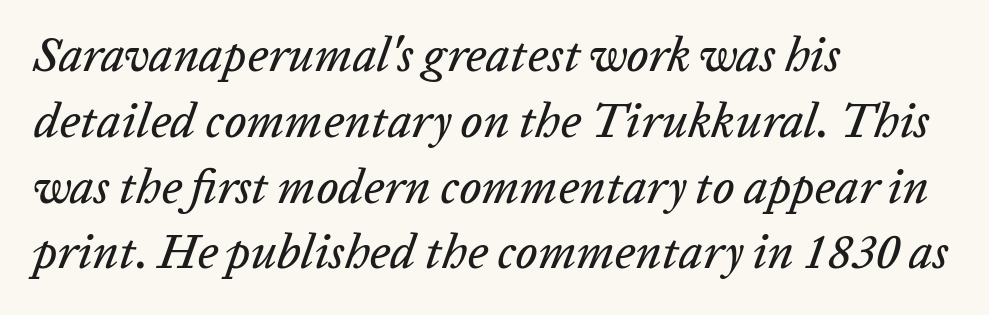
You could call the tracking neutral — neither tight nor loose. Is this a fixed-width face? No — the glyphs have proportional, varying widths. Designer's note — italics engaged. Compared with typical paragraphs, the rows here are spaced about the same.
